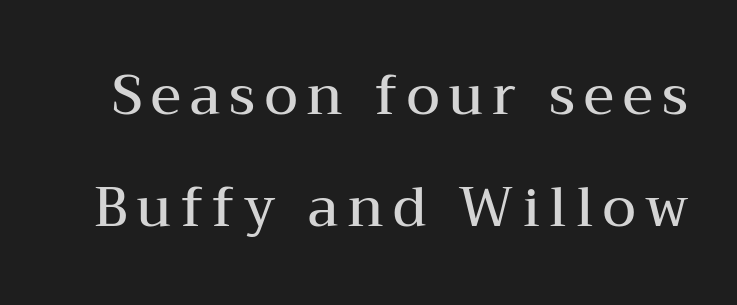
Upright lettering throughout. This sample has the flowing, uneven cadence of proportional lettering. The sample has been set in demibold, a notch under bold. The area under the type is left untouched.
